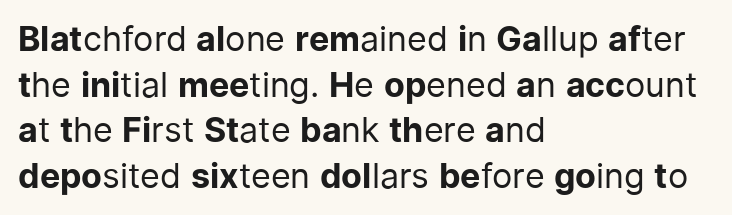
Q: Is the text bold? A: No.
Q: Is the text italic (slanted)? A: No, it is upright.
Q: Is the typeface a serif or a sans-serif typeface? A: Sans-serif.
Q: Is the text underlined? A: No.
Q: How is the paragraph aligned? A: Left-aligned.
Q: Is the spacing between letters normal or unusually wide? A: Normal.
Q: Is the spacing between lines tight, normal or loose? A: Normal.
Q: Width (condensed, normal, or wide)? A: Normal.
Q: Stroke contrast? A: Low.
Q: x-height? A: Medium.
Q: Monospaced? A: No.
